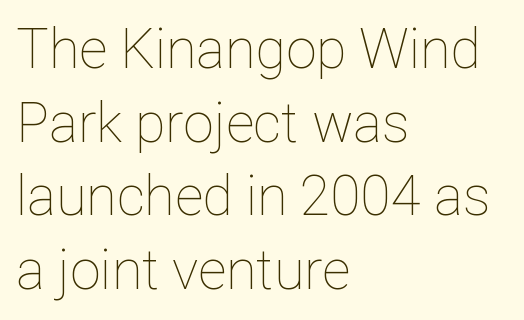
{"italic": "no", "bold": "no", "weight": "thin", "width": "normal", "stroke_contrast": "low", "x_height": "medium", "monospaced": "no", "underline": "no", "align": "left", "line_spacing": "normal", "line_spacing_ratio": 1.34, "letter_spacing": "normal", "letter_spacing_em": 0.0, "glyph_px": 55}
